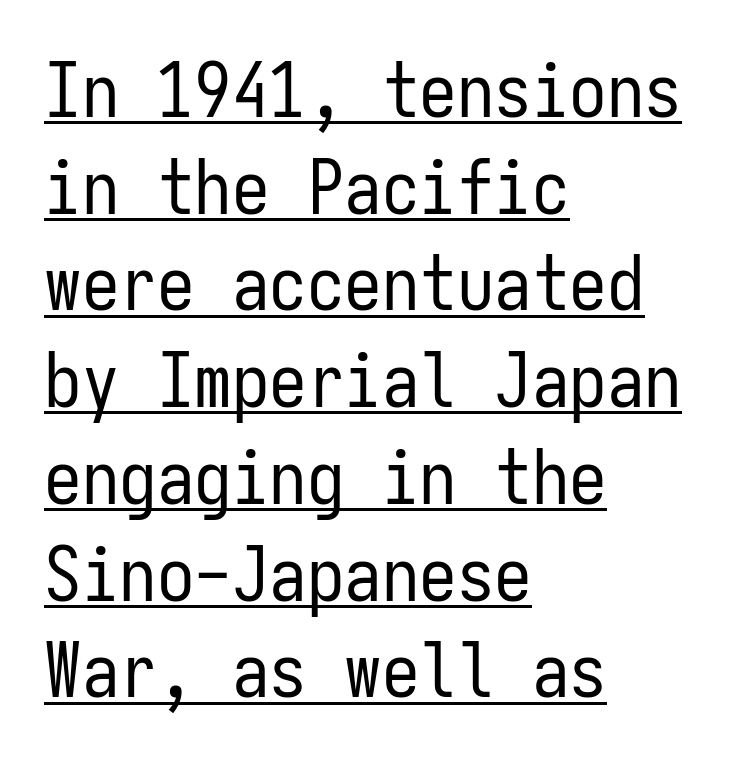
Q: Is the text bold? A: No.
Q: Is the text italic (slanted)? A: No, it is upright.
Q: Is the typeface a serif or a sans-serif typeface? A: Sans-serif.
Q: Is the text underlined? A: Yes.
Q: How is the paragraph aligned? A: Left-aligned.
Q: Is the spacing between letters normal or unusually wide? A: Normal.
Q: Is the spacing between lines tight, normal or loose? A: Normal.
Q: Width (condensed, normal, or wide)? A: Condensed.
Q: Stroke contrast? A: Low.
Q: x-height? A: Medium.
Q: Monospaced? A: Yes.
